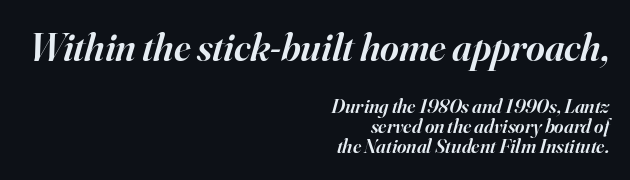
{"serif": "yes", "italic": "yes", "lean": "right", "slant_degrees": 16, "bold": "semi", "weight": "semibold", "width": "normal", "stroke_contrast": "high", "x_height": "small", "monospaced": "no", "underline": "no", "align": "right", "line_spacing": "tight", "line_spacing_ratio": 1.0, "letter_spacing": "normal", "letter_spacing_em": 0.0, "larger_block": "first", "size_ratio": 2.0, "glyph_px": 40}
